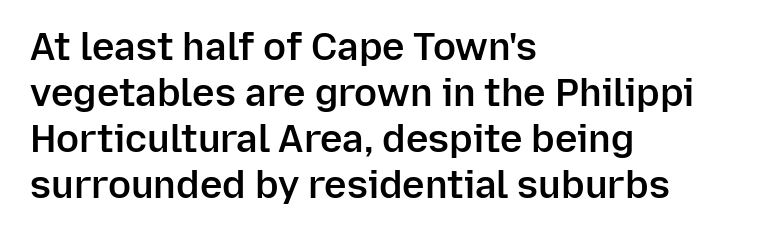
The image shows 38 px semibold sans-serif type, upright; set left-aligned, line spacing 1.21x, normal letter spacing, not underlined; low stroke contrast and a medium x-height.
